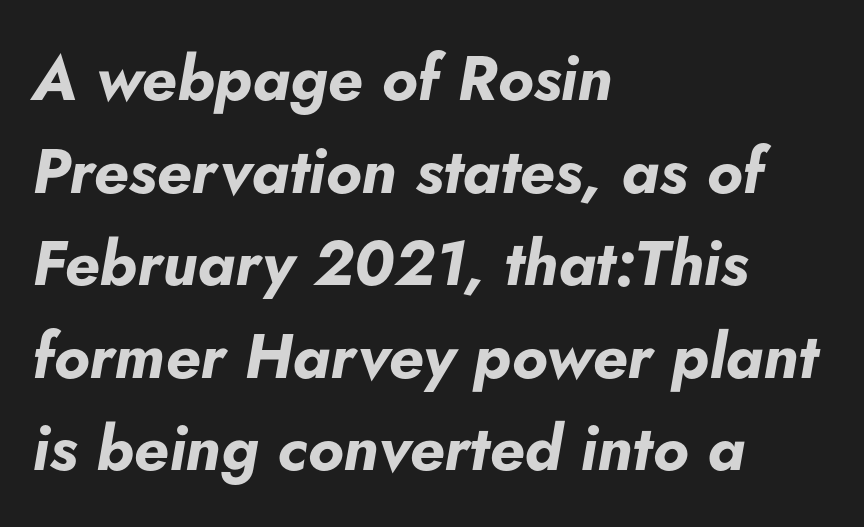
Q: Is the text bold? A: Yes.
Q: Is the text italic (slanted)? A: Yes, it leans right by about 5 degrees.
Q: Is the text underlined? A: No.
Q: How is the paragraph aligned? A: Left-aligned.
Q: Is the spacing between letters normal or unusually wide? A: Normal.
Q: Is the spacing between lines tight, normal or loose? A: Normal.
Q: Width (condensed, normal, or wide)? A: Normal.
Q: Stroke contrast? A: Low.
Q: x-height? A: Small.
Q: Monospaced? A: No.
